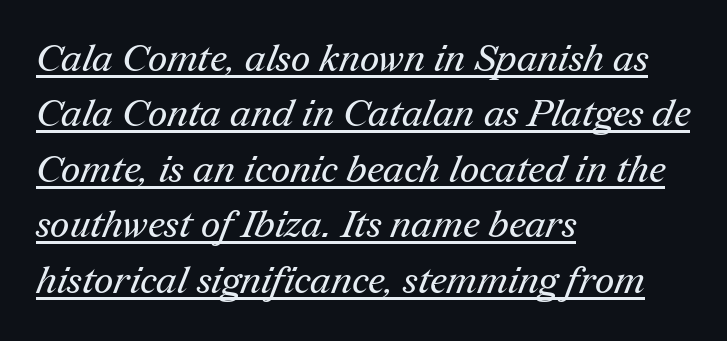
The image shows 38 px regular-weight serif type; set left-aligned, normal line spacing (1.46x), normal letter spacing, underlined; medium stroke contrast and a medium x-height.
